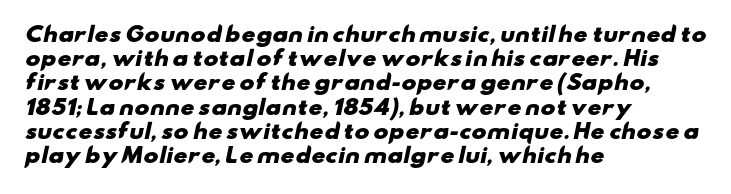
This rendering features lettering with no underline. Look at the stroke-to-counter ratio: heavy, a bold. Short note: letters normally spaced. Layout note: lines flush left.
